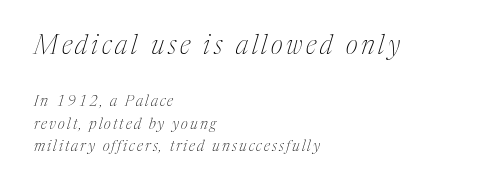
The image shows 26 px text type, italic (leaning right); set left-aligned, normal line spacing (1.51x), not underlined; the first (top) block is 1.73x larger.
